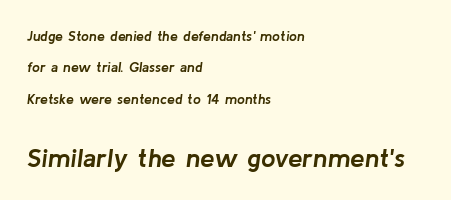
{"italic": "yes", "lean": "right", "slant_degrees": 8, "bold": "yes", "underline": "no", "align": "left", "line_spacing": "loose", "line_spacing_ratio": 2.24, "letter_spacing": "normal", "letter_spacing_em": 0.0, "larger_block": "second", "size_ratio": 1.86, "glyph_px": 26}
